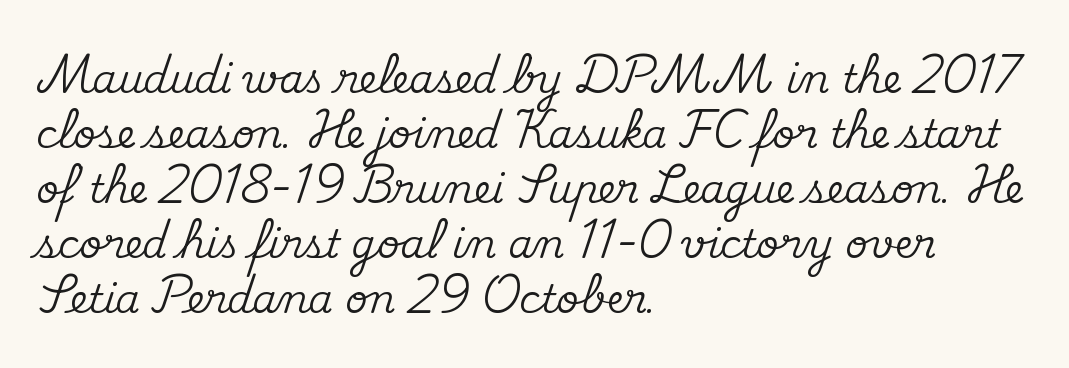
Q: Is the text italic (slanted)? A: Yes.
Q: Is the typeface a serif or a sans-serif typeface? A: Serif.
Q: Is the text underlined? A: No.
Q: How is the paragraph aligned? A: Left-aligned.
Q: Is the spacing between letters normal or unusually wide? A: Normal.
Q: Is the spacing between lines tight, normal or loose? A: Normal.
Q: Width (condensed, normal, or wide)? A: Normal.
Q: Stroke contrast? A: Medium.
Q: x-height? A: Small.
Q: Monospaced? A: No.
